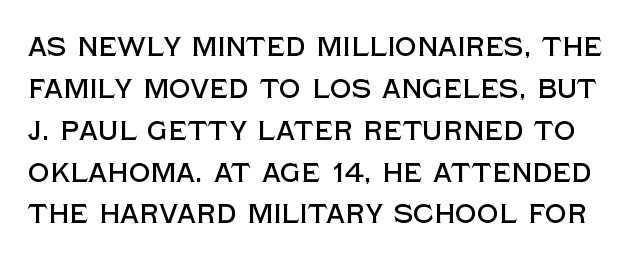
Nobody touched the tracking dial on this one. Regular leading. Clear beneath every line of the passage. Vertical strokes here are truly vertical.
